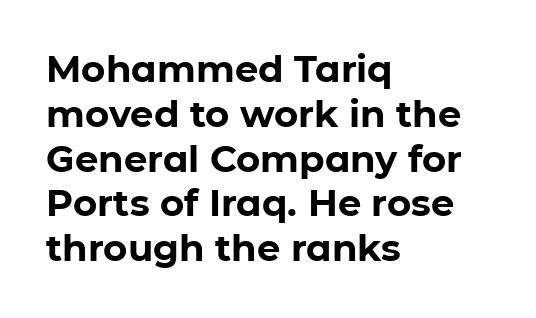
Note the varied advance widths — an 'i' is clearly narrower than an 'm'. Tall strokes in this sample are plumb rather than angled. The face used here is rendered with its standard letterfit. Which margin do the lines hug? The left one — the right edge is uneven. Each letter's strokes conclude bluntly, with no projecting serifs. Descender tails drop into unmarked territory.
